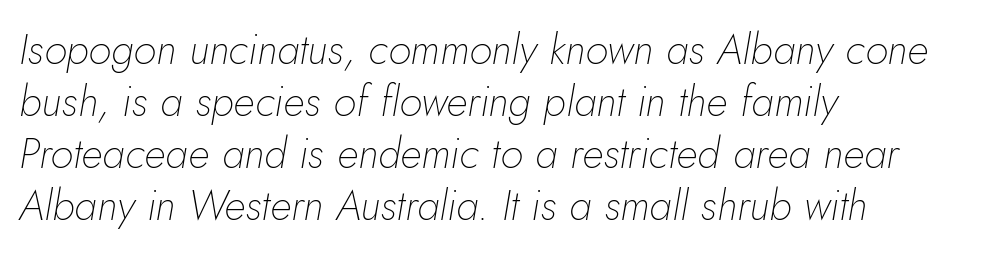
The passage shown has conventional tracking throughout. The face used here is proportionally spaced, like ordinary book or web type. Yep, that's italic — everything's leaning. Left-aligned paragraph, ragged on the right. The characters are drawn with everyday or finer stroke widths. Unmarked baselines from the first word to the last.
